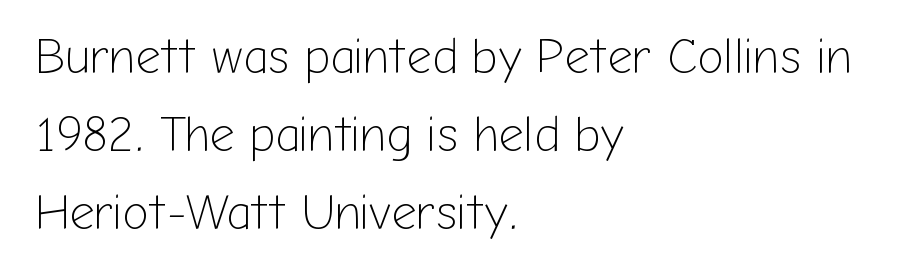
Letterform terminals end flat and unadorned throughout the passage. The setting favours the left margin, as ordinary paragraphs usually do. Nope, not italic — everything's standing straight. Varying glyph widths throughout — classic text-font behaviour. These lines keep a tight, regular rhythm from letter to letter. Vertical stems look standard width or narrower in stroke.
